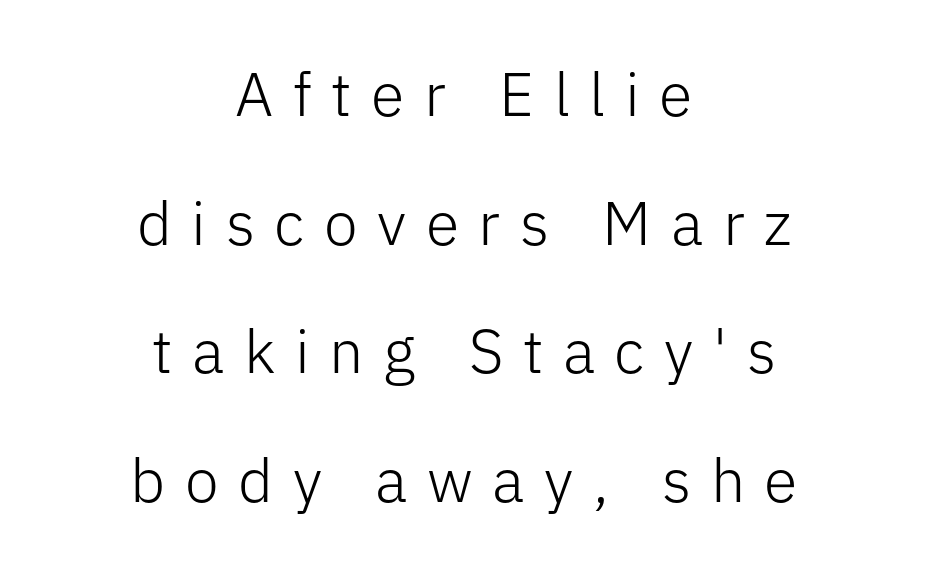
The rendering positions every line midway between the sides. Regarding serifs, this sample does without them. Nothing heavy about these letters — not bold at all. Looks like regular typesetting: each glyph gets only the width it needs.
